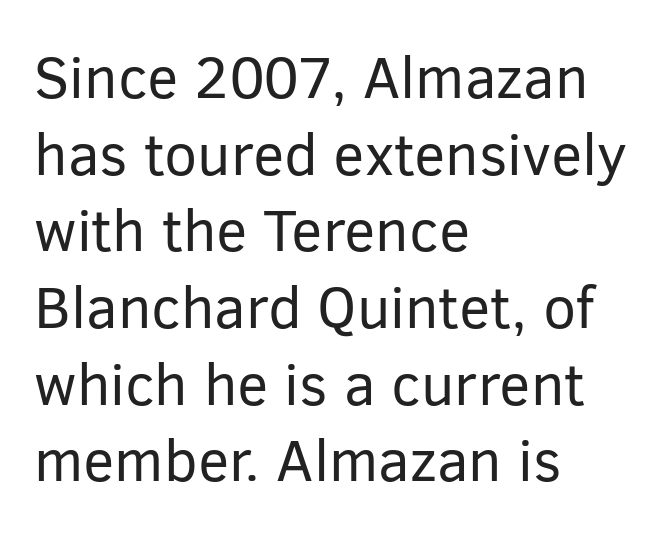
{"serif": "no", "italic": "no", "bold": "no", "weight": "regular", "width": "normal", "stroke_contrast": "low", "x_height": "medium", "monospaced": "no", "underline": "no", "align": "left", "line_spacing": "normal", "line_spacing_ratio": 1.3, "letter_spacing": "normal", "letter_spacing_em": 0.0, "glyph_px": 59}
